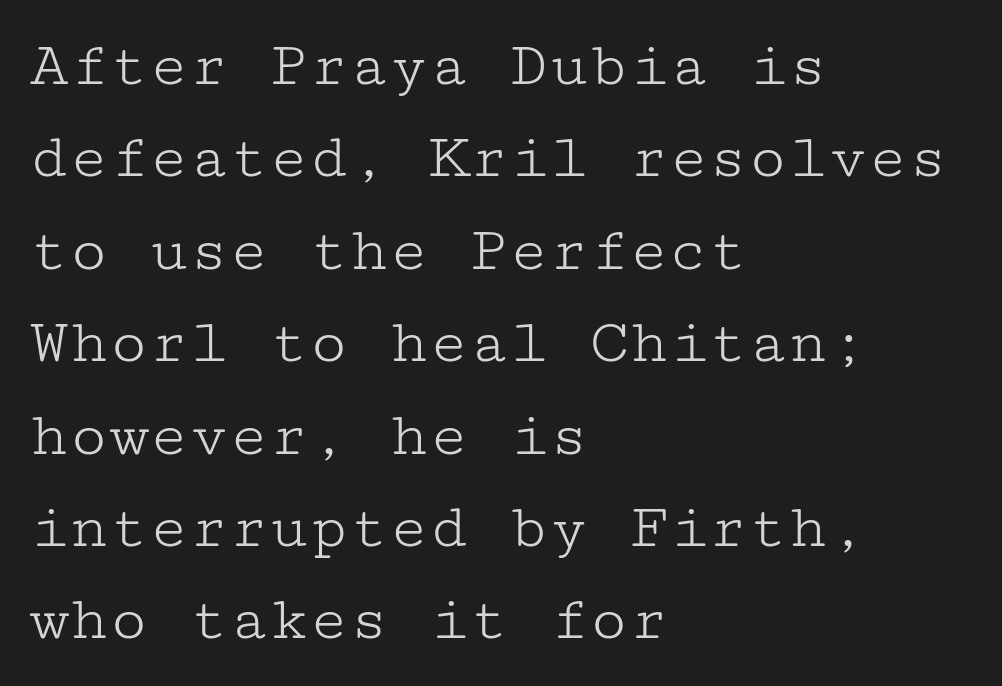
Interline gaps are of average width in this sample. How are the letters spaced? Ordinarily, with no added tracking. Typographically, this falls in the serif category. The lettering stays uniformly vertical, giving the passage a roman look. Check the space under the baseline: it is left empty. The typesetter chose a ragged-right arrangement here.
